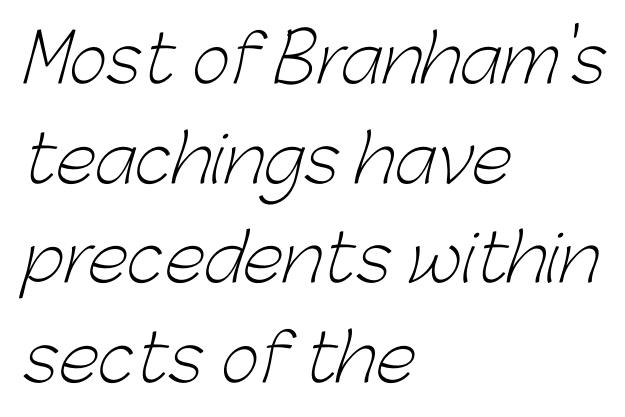
The image shows 66 px light sans-serif type; set left-aligned, normal line spacing (1.51x), normal letter spacing, not underlined; low stroke contrast and a medium x-height.
